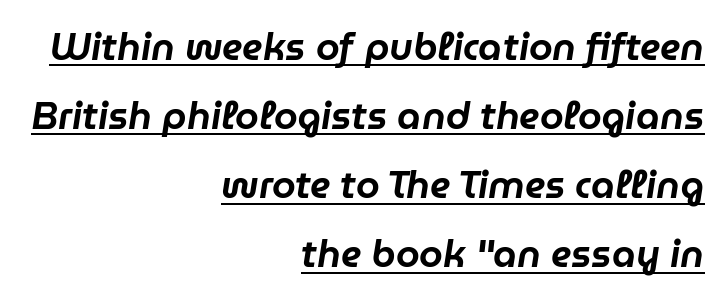
The image shows 38 px text type, italic (leaning right); set right-aligned, line spacing 1.82x, normal letter spacing, underlined; low stroke contrast and a medium x-height.
